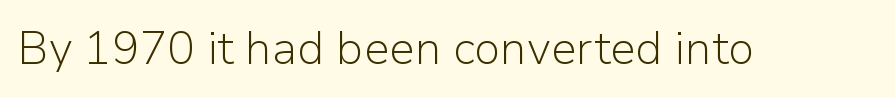
The image shows 46 px light sans-serif type, upright; set normal letter spacing, not underlined; low stroke contrast and a medium x-height.
